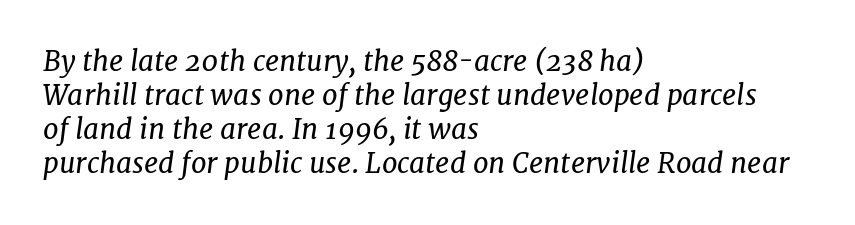
Q: Is the text bold? A: No.
Q: Is the text italic (slanted)? A: Yes, it leans right by about 7 degrees.
Q: Is the typeface a serif or a sans-serif typeface? A: Serif.
Q: Is the text underlined? A: No.
Q: How is the paragraph aligned? A: Left-aligned.
Q: Is the spacing between letters normal or unusually wide? A: Normal.
Q: Width (condensed, normal, or wide)? A: Normal.
Q: Stroke contrast? A: Low.
Q: x-height? A: Medium.
Q: Monospaced? A: No.
